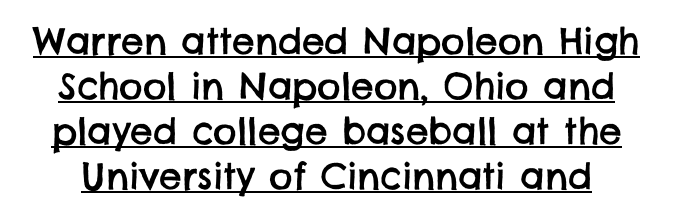
Q: Is the typeface a serif or a sans-serif typeface? A: Sans-serif.
Q: Is the text underlined? A: Yes.
Q: Is the spacing between letters normal or unusually wide? A: Normal.
Q: Is the spacing between lines tight, normal or loose? A: Normal.
Q: Width (condensed, normal, or wide)? A: Normal.
Q: Stroke contrast? A: Low.
Q: x-height? A: Large.
Q: Monospaced? A: No.
